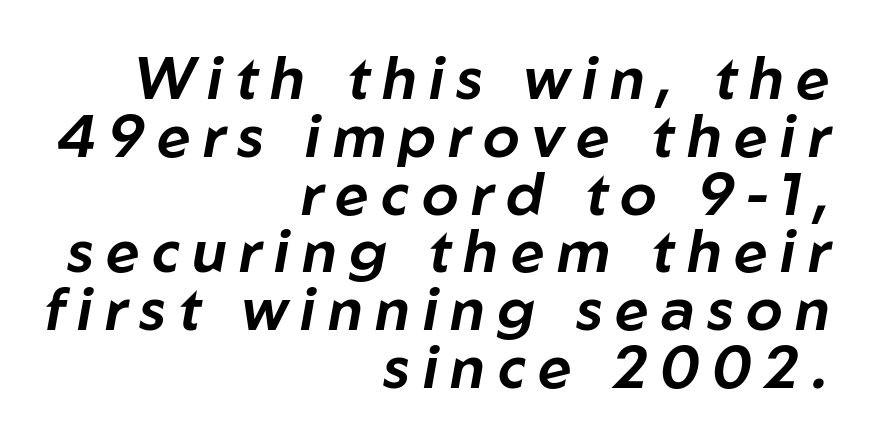
The image shows 59 px text type, italic (leaning right); set right-aligned, tight line spacing (0.98x), unusually wide letter spacing (+0.21 em), not underlined; low stroke contrast and a medium x-height.
